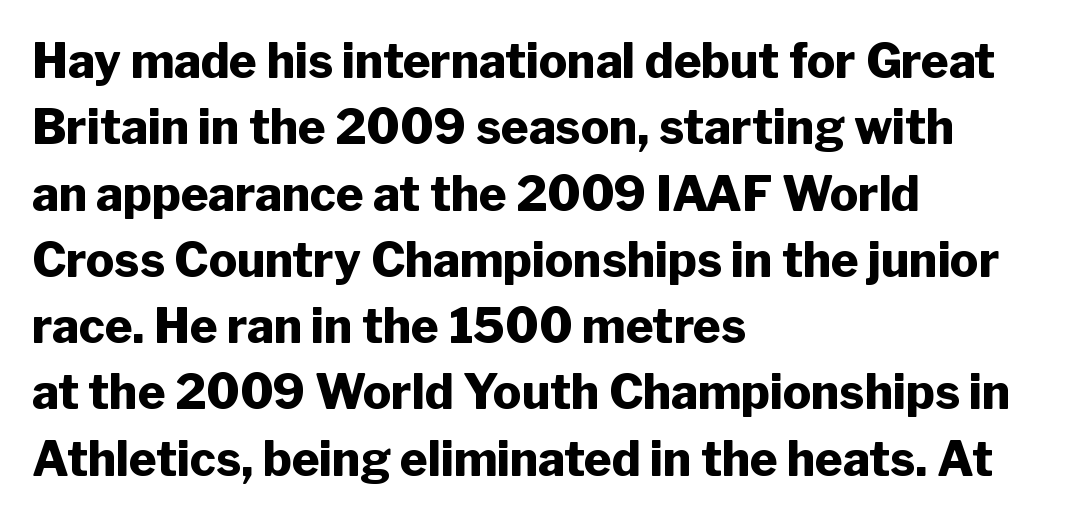
The image shows 47 px heavy sans-serif type, upright; set left-aligned, normal line spacing (1.41x), normal letter spacing, not underlined; low stroke contrast and a medium x-height.
